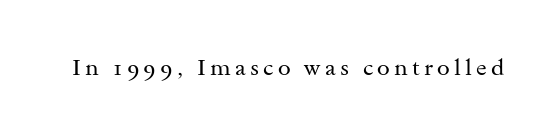
Q: Is the text bold? A: No.
Q: Is the text italic (slanted)? A: No, it is upright.
Q: Is the text underlined? A: No.
